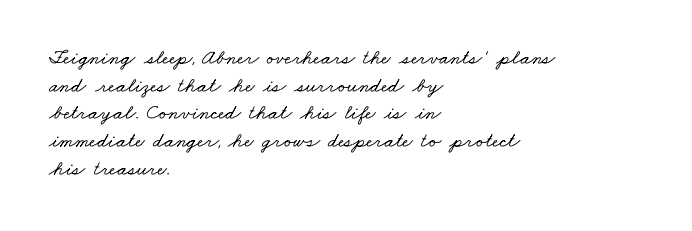
{"underline": "no", "align": "left", "line_spacing": "normal", "line_spacing_ratio": 1.32, "letter_spacing": "normal", "letter_spacing_em": 0.0, "glyph_px": 21}
